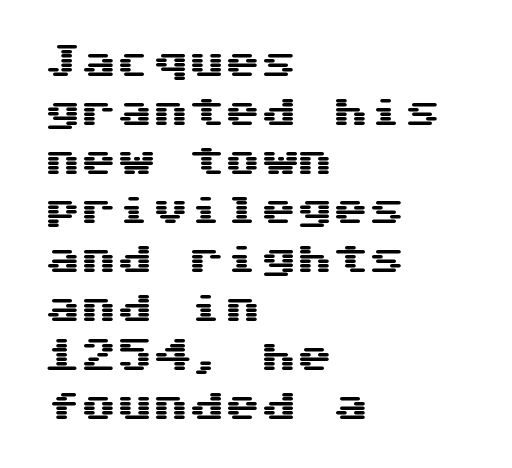
The image shows 36 px wide sans-serif type, upright, monospaced; set left-aligned, normal line spacing (1.36x), normal letter spacing, not underlined; medium stroke contrast and a medium x-height.
